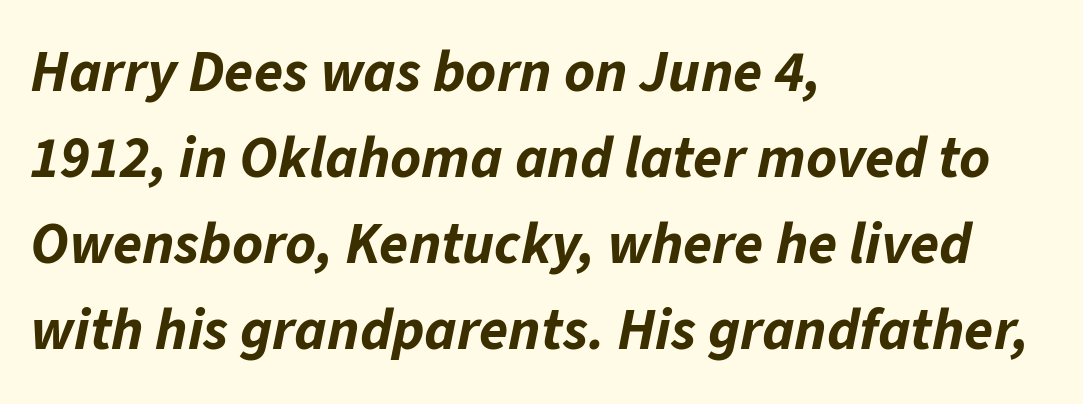
The image shows 59 px bold type, italic (leaning right); set left-aligned, normal line spacing (1.46x), normal letter spacing, not underlined; low stroke contrast and a medium x-height.
